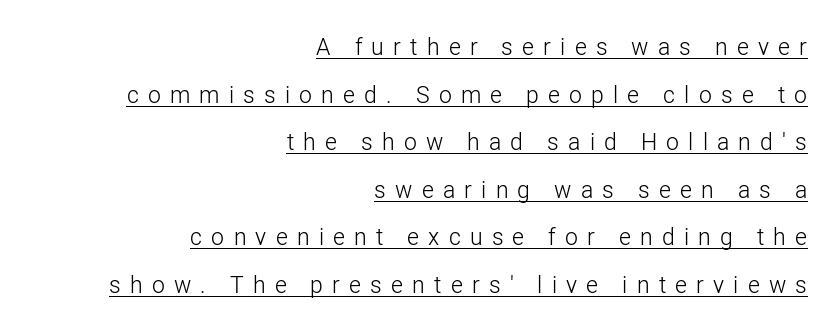
Does extra space separate the letters? Yes, quite a lot of it. Counters stay open thanks to moderate or lighter strokes. In CSS terms this would be text-align: right. The lettering holds an erect, upright posture throughout. The passage shown is underscored from start to finish. Whoever set this chose breathing room over compactness in the vertical rhythm.
